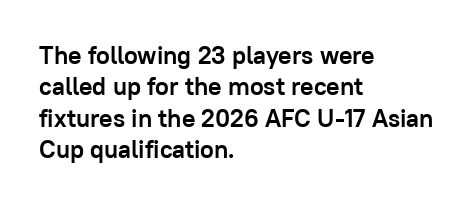
Horizontal alignment here is leftward, the default for most running prose. These lines were composed using upright roman letters. Quick note: underline off. Words appear dense and cohesive because spacing is normal. Honestly, the row spacing looks completely unremarkable. Heft: maximum for text — a bold.
